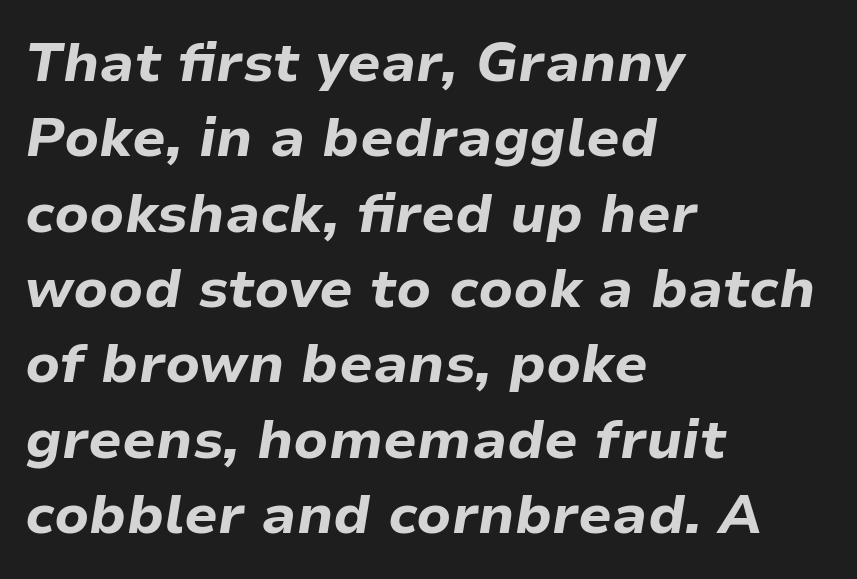
Q: Is the text bold? A: Yes.
Q: Is the text italic (slanted)? A: Yes, it leans right by about 9 degrees.
Q: Is the text underlined? A: No.
Q: How is the paragraph aligned? A: Left-aligned.
Q: Is the spacing between letters normal or unusually wide? A: Normal.
Q: Is the spacing between lines tight, normal or loose? A: Normal.
Q: Width (condensed, normal, or wide)? A: Normal.
Q: Stroke contrast? A: Low.
Q: x-height? A: Medium.
Q: Monospaced? A: No.
